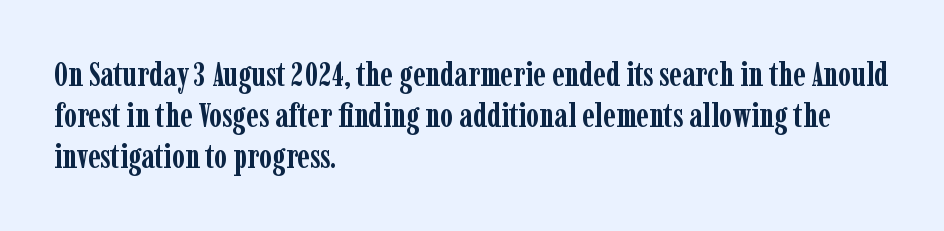
The image shows 33 px semibold, condensed serif type, upright; set left-aligned, line spacing 1.24x, normal letter spacing, not underlined; low stroke contrast and a medium x-height.
